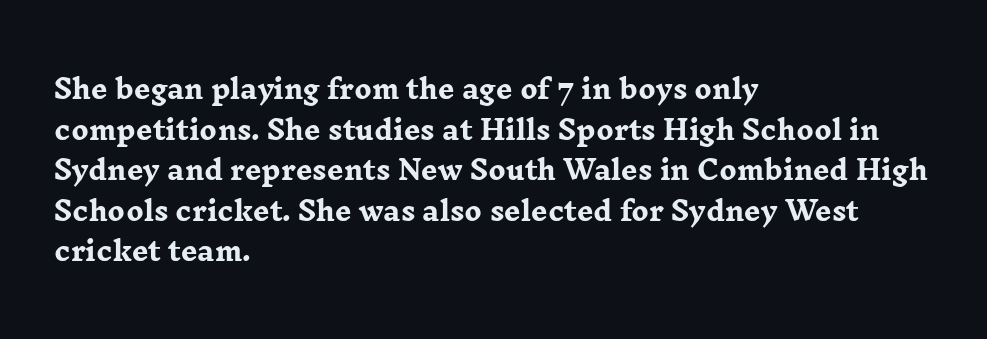
The image shows 26 px bold type, upright; set left-aligned, normal line spacing (1.56x), normal letter spacing, not underlined.
